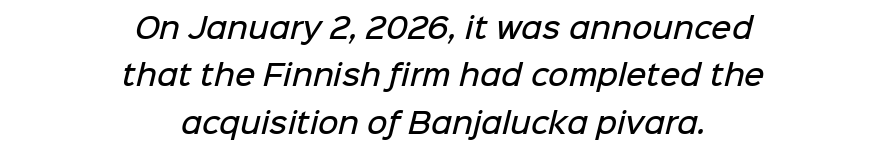
Q: Is the text bold? A: Semi-bold.
Q: Is the typeface a serif or a sans-serif typeface? A: Sans-serif.
Q: Is the text underlined? A: No.
Q: How is the paragraph aligned? A: Centered.
Q: Is the spacing between letters normal or unusually wide? A: Normal.
Q: Is the spacing between lines tight, normal or loose? A: Normal.
Q: Width (condensed, normal, or wide)? A: Normal.
Q: Stroke contrast? A: Low.
Q: x-height? A: Medium.
Q: Monospaced? A: No.
